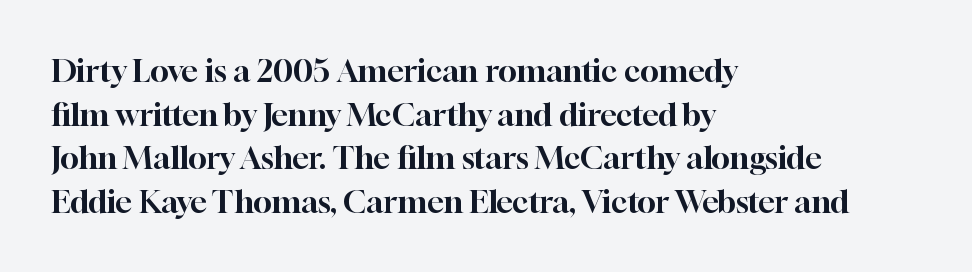
A serif font was chosen for this passage. In terms of posture, this sample is upright. Vertically, the passage feels balanced, rows spaced as you'd expect. This rendering features lettering with no underline. These lines stack with their left ends in a neat column.
